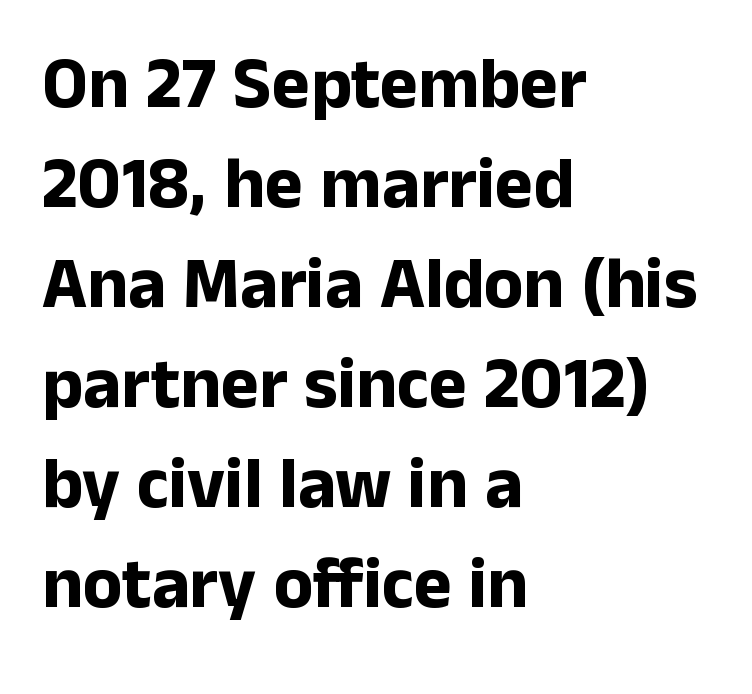
This sample uses an upright cut, with every glyph sitting square on the baseline. Line starts are locked; line ends wander. Set as a true bold cut, around the 700 mark. Regarding serifs, this sample does without them. Is this a fixed-width face? No — the glyphs have proportional, varying widths.
